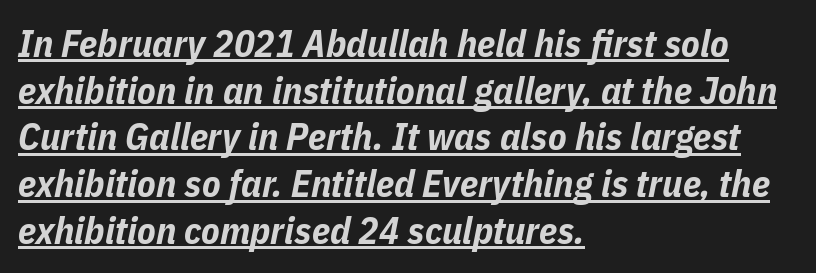
Q: Is the text bold? A: Yes.
Q: Is the text italic (slanted)? A: Yes, it leans right by about 11 degrees.
Q: Is the text underlined? A: Yes.
Q: How is the paragraph aligned? A: Left-aligned.
Q: Is the spacing between letters normal or unusually wide? A: Normal.
Q: Width (condensed, normal, or wide)? A: Condensed.
Q: Stroke contrast? A: Low.
Q: x-height? A: Medium.
Q: Monospaced? A: No.
